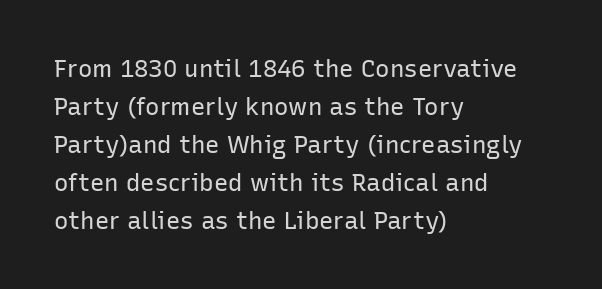
Q: Is the text bold? A: No.
Q: Is the text italic (slanted)? A: No, it is upright.
Q: Is the text underlined? A: No.
Q: How is the paragraph aligned? A: Left-aligned.
Q: Is the spacing between letters normal or unusually wide? A: Normal.
Q: Is the spacing between lines tight, normal or loose? A: Normal.
